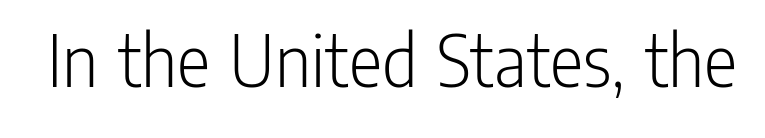
{"serif": "no", "italic": "no", "bold": "no", "weight": "light", "width": "condensed", "stroke_contrast": "low", "x_height": "medium", "monospaced": "no", "underline": "no", "letter_spacing": "normal", "letter_spacing_em": 0.0, "glyph_px": 78}
